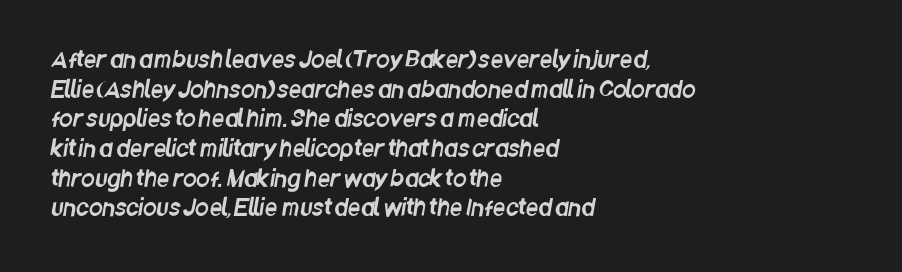
Q: Is the text underlined? A: No.
Q: How is the paragraph aligned? A: Left-aligned.
Q: Is the spacing between letters normal or unusually wide? A: Normal.
Q: Is the spacing between lines tight, normal or loose? A: Normal.
